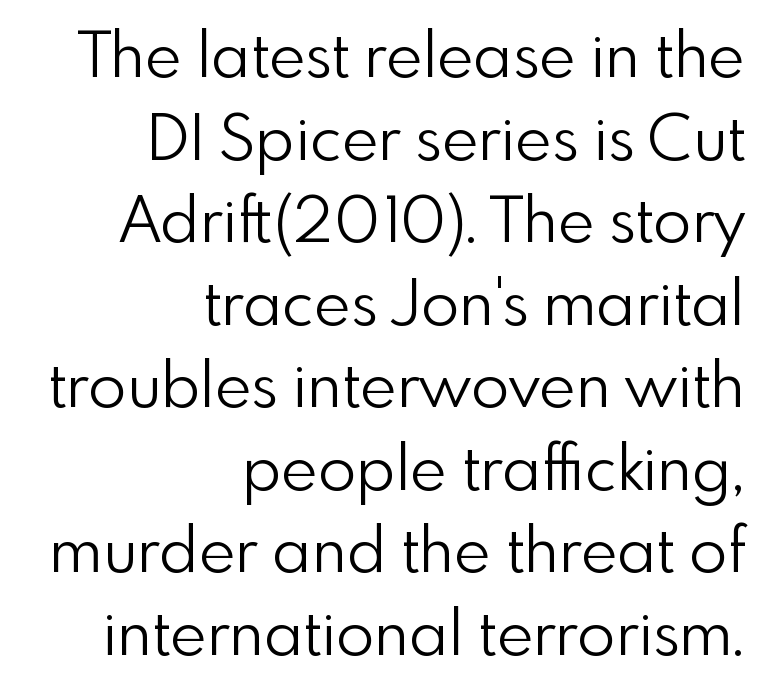
{"serif": "no", "italic": "no", "bold": "no", "weight": "light", "width": "normal", "x_height": "small", "monospaced": "no", "underline": "no", "align": "right", "line_spacing": "normal", "line_spacing_ratio": 1.31, "letter_spacing": "normal", "letter_spacing_em": 0.0, "glyph_px": 63}
